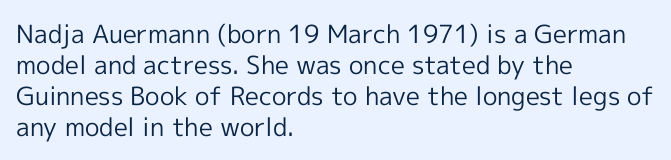
A light-to-regular cut is what we see here. Clear beneath every line of the passage. Vertical strokes here are truly vertical. The passage shown has conventional tracking throughout. Leftover space on each line is placed entirely after the last word.
